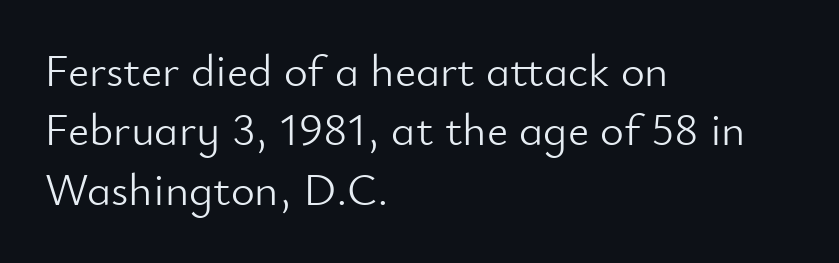
Q: Is the text bold? A: No.
Q: Is the text italic (slanted)? A: No, it is upright.
Q: Is the typeface a serif or a sans-serif typeface? A: Sans-serif.
Q: Is the text underlined? A: No.
Q: How is the paragraph aligned? A: Left-aligned.
Q: Is the spacing between letters normal or unusually wide? A: Normal.
Q: Is the spacing between lines tight, normal or loose? A: Normal.
Q: Width (condensed, normal, or wide)? A: Normal.
Q: Stroke contrast? A: Low.
Q: x-height? A: Small.
Q: Monospaced? A: No.
